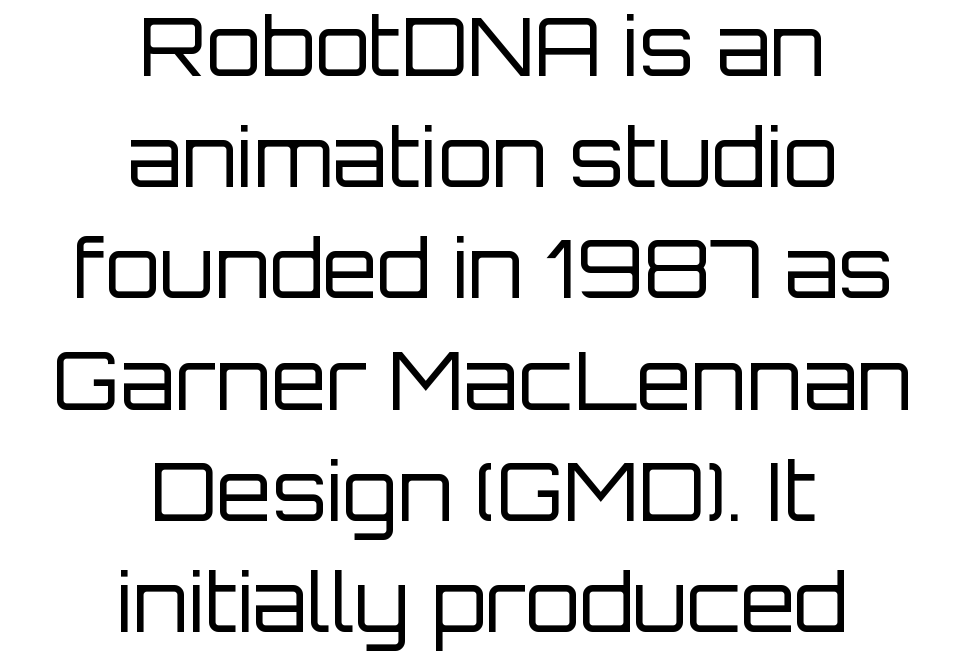
Every row of glyphs is offset so its center matches the block's center. Italic? Not at all — the glyphs are vertical. The rendering shows plain stroke endings on the letterforms — a sans-serif design. The space beneath each line is pristine and unruled.
